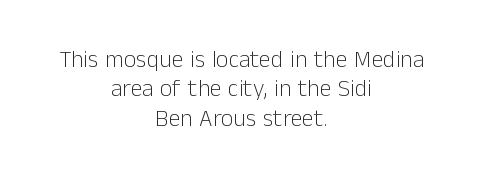
{"italic": "no", "bold": "no", "underline": "no", "align": "center", "line_spacing_ratio": 1.22, "letter_spacing": "normal", "letter_spacing_em": 0.0, "glyph_px": 24}
